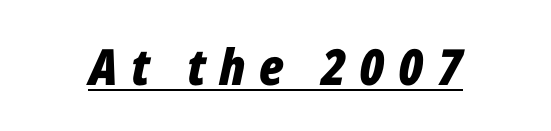
The image shows 50 px bold, condensed type, italic (leaning right); set unusually wide letter spacing (+0.27 em), underlined; low stroke contrast and a medium x-height.
